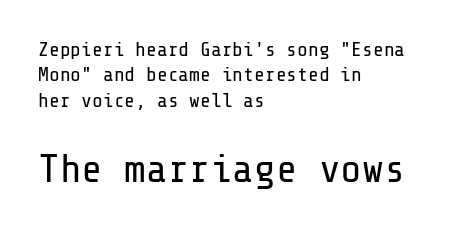
{"serif": "no", "italic": "no", "bold": "no", "weight": "regular", "width": "normal", "stroke_contrast": "low", "x_height": "medium", "underline": "no", "align": "left", "line_spacing": "normal", "line_spacing_ratio": 1.27, "letter_spacing": "normal", "letter_spacing_em": 0.0, "larger_block": "second", "size_ratio": 2.0, "glyph_px": 40}
